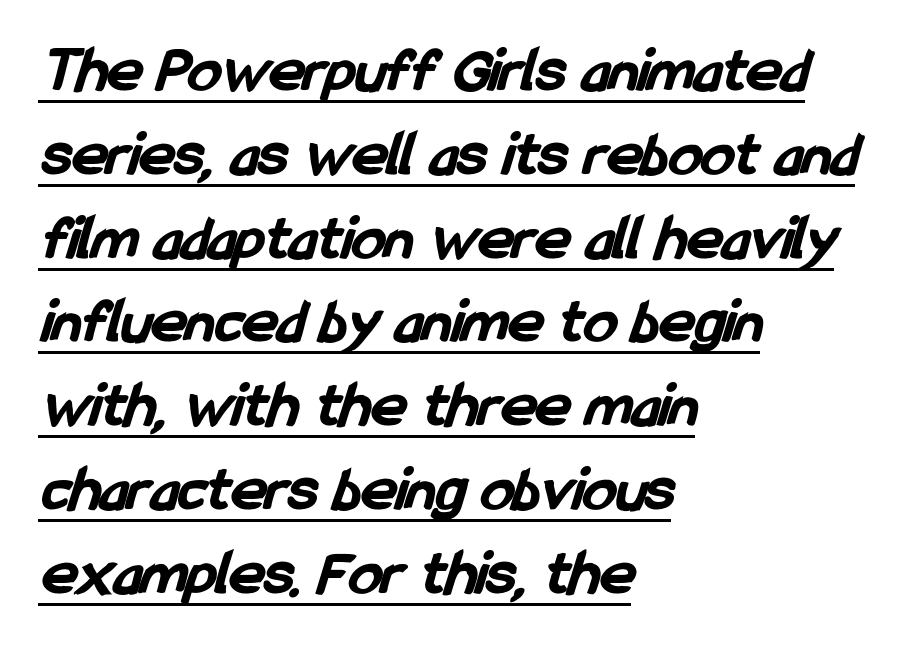
{"serif": "no", "bold": "yes", "weight": "bold", "width": "condensed", "stroke_contrast": "low", "x_height": "medium", "monospaced": "no", "underline": "yes", "align": "left", "line_spacing": "normal", "line_spacing_ratio": 1.27, "letter_spacing": "normal", "letter_spacing_em": 0.0, "glyph_px": 66}
